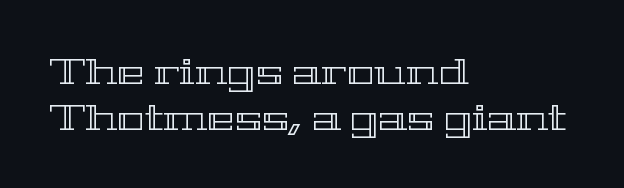
The lines are quadded left. Anything drawn beneath the words? Only blank space. Looks like regular typesetting: each glyph gets only the width it needs. Look at the tracking — it's just the regular setting, nothing added. Every stem runs plumb, perpendicular to the baseline.
